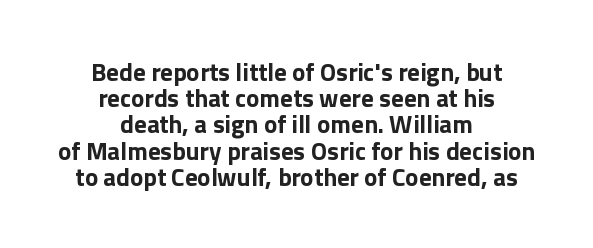
The letters are bold, with thick, heavy strokes. The compositor balanced each line on the midline. The font's upright variant was chosen for this text. Has an underline been added? It has not. Here the glyphs are tracked normally, forming tight word shapes.
